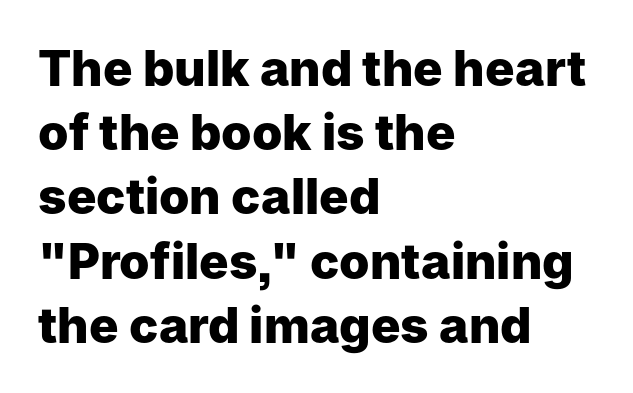
Q: Is the text bold? A: Yes.
Q: Is the text italic (slanted)? A: No, it is upright.
Q: Is the typeface a serif or a sans-serif typeface? A: Sans-serif.
Q: Is the text underlined? A: No.
Q: How is the paragraph aligned? A: Left-aligned.
Q: Is the spacing between letters normal or unusually wide? A: Normal.
Q: Is the spacing between lines tight, normal or loose? A: Normal.
Q: Width (condensed, normal, or wide)? A: Normal.
Q: Stroke contrast? A: Low.
Q: x-height? A: Medium.
Q: Monospaced? A: No.
